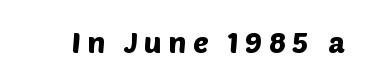
Q: Is the typeface a serif or a sans-serif typeface? A: Sans-serif.
Q: Is the text underlined? A: No.
Q: Is the spacing between letters normal or unusually wide? A: Unusually wide.
Q: Width (condensed, normal, or wide)? A: Normal.
Q: Stroke contrast? A: Low.
Q: x-height? A: Large.
Q: Monospaced? A: No.
